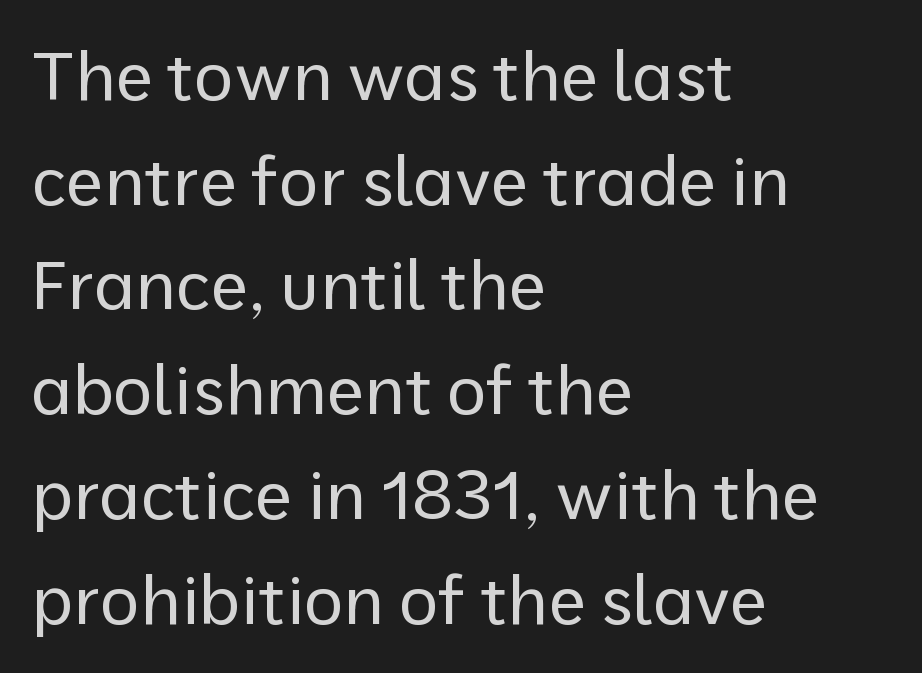
Check where the strokes stop: nothing finishes them off — pure sans. The words here are not underlined. These lines were composed using upright roman letters. Is this a fixed-width face? No — the glyphs have proportional, varying widths. The face used here is rendered with its standard letterfit. Vertical stems look standard width or narrower in stroke.
